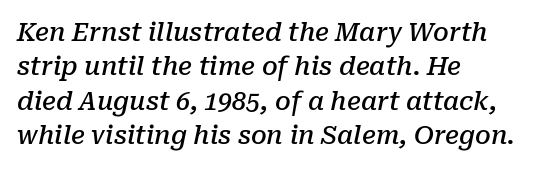
{"italic": "yes", "lean": "right", "slant_degrees": 10, "bold": "semi", "underline": "no", "align": "left", "line_spacing": "normal", "line_spacing_ratio": 1.38, "letter_spacing": "normal", "letter_spacing_em": 0.0, "glyph_px": 25}
